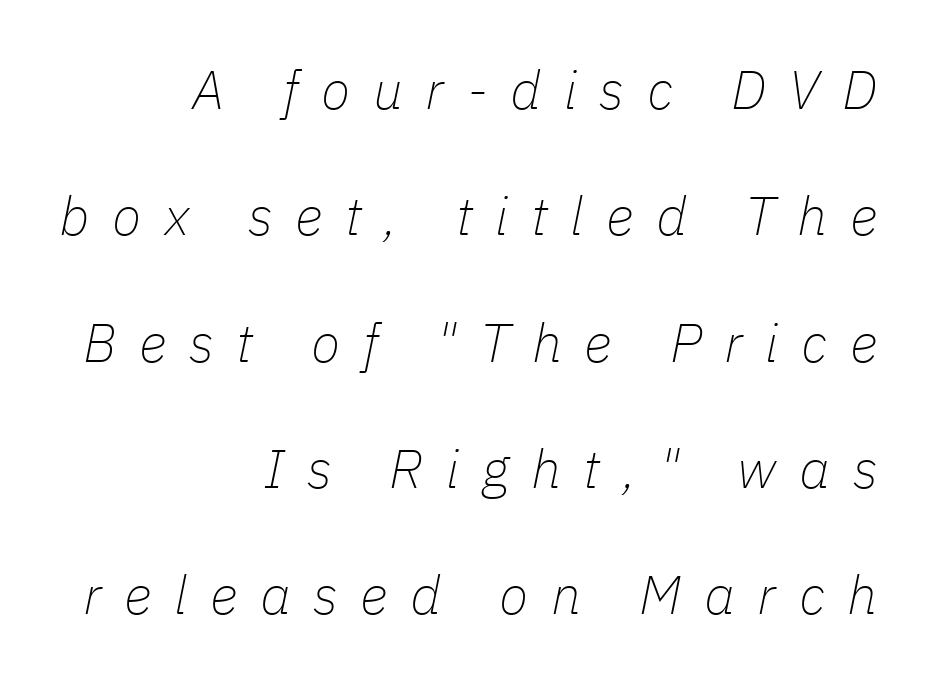
Q: Is the text bold? A: No.
Q: Is the text italic (slanted)? A: Yes, it leans right by about 11 degrees.
Q: Is the text underlined? A: No.
Q: How is the paragraph aligned? A: Right-aligned.
Q: Is the spacing between letters normal or unusually wide? A: Unusually wide.
Q: Is the spacing between lines tight, normal or loose? A: Loose.
Q: Width (condensed, normal, or wide)? A: Normal.
Q: Stroke contrast? A: Low.
Q: x-height? A: Medium.
Q: Monospaced? A: No.
